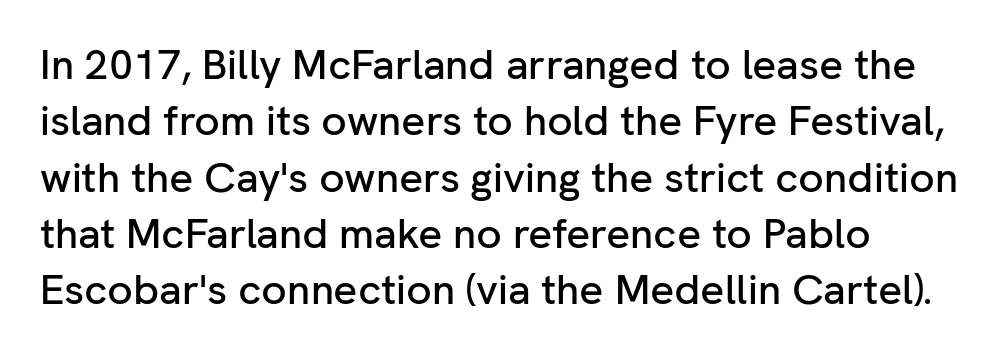
The image shows 42 px sans-serif type, upright; set left-aligned, normal line spacing (1.34x), normal letter spacing, not underlined; low stroke contrast and a medium x-height.
